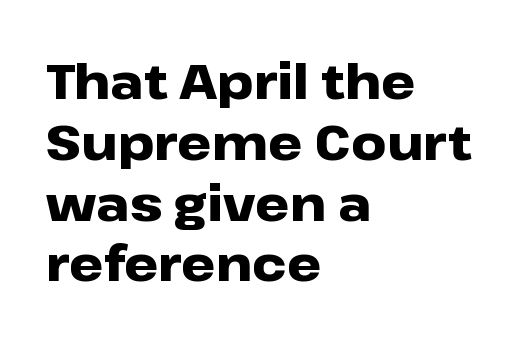
{"serif": "no", "italic": "no", "bold": "yes", "weight": "heavy", "width": "wide", "stroke_contrast": "low", "x_height": "medium", "monospaced": "no", "underline": "no", "align": "left", "line_spacing_ratio": 1.24, "letter_spacing": "normal", "letter_spacing_em": 0.0, "glyph_px": 49}
